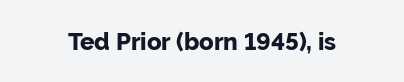
The image shows 24 px text type, upright; set normal letter spacing, not underlined.
